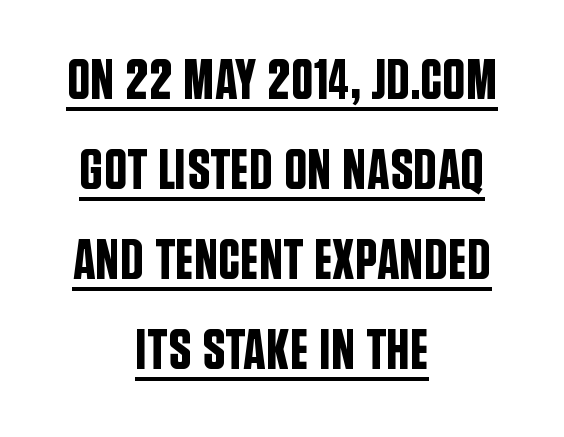
The image shows 57 px condensed sans-serif type, upright; set centered, normal line spacing (1.58x), normal letter spacing, underlined; low stroke contrast and a large x-height.
